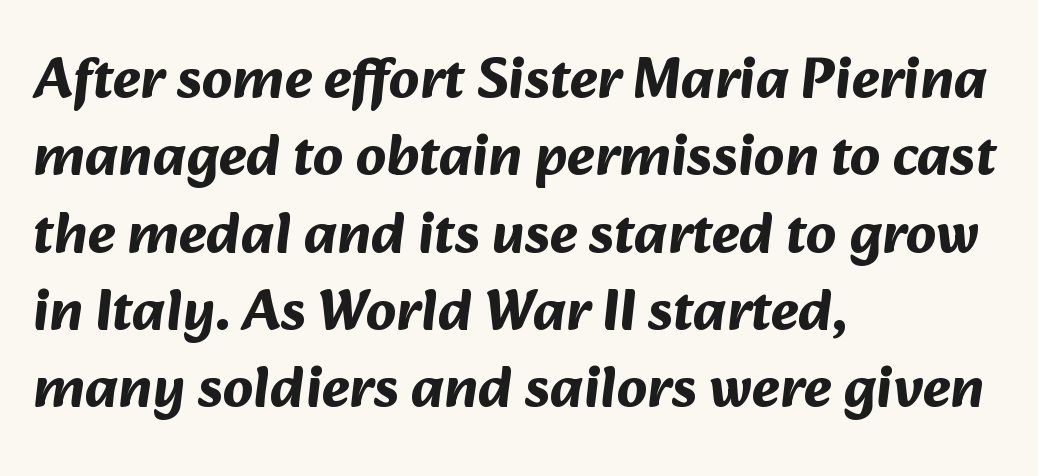
The image shows 59 px bold sans-serif type; set left-aligned, normal line spacing (1.31x), normal letter spacing, not underlined; medium stroke contrast and a medium x-height.
